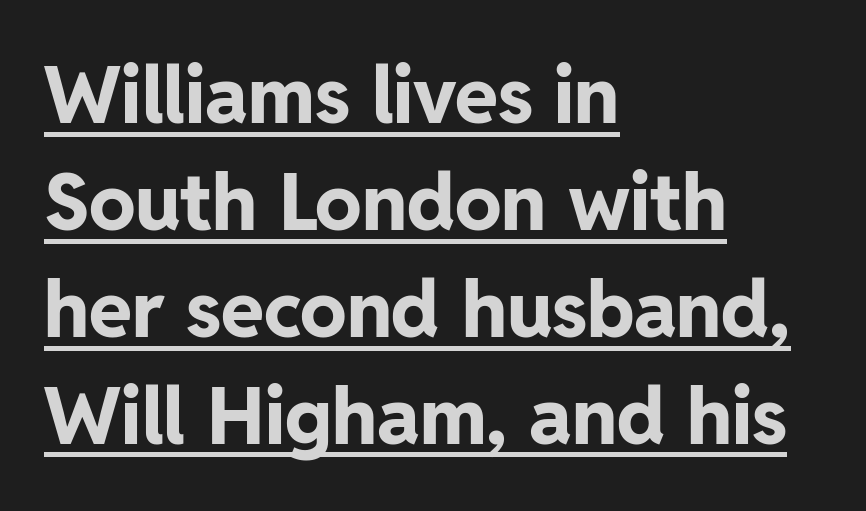
Q: Is the text bold? A: Yes.
Q: Is the text italic (slanted)? A: No, it is upright.
Q: Is the typeface a serif or a sans-serif typeface? A: Sans-serif.
Q: Is the text underlined? A: Yes.
Q: How is the paragraph aligned? A: Left-aligned.
Q: Is the spacing between letters normal or unusually wide? A: Normal.
Q: Is the spacing between lines tight, normal or loose? A: Normal.
Q: Width (condensed, normal, or wide)? A: Normal.
Q: Stroke contrast? A: Low.
Q: x-height? A: Medium.
Q: Monospaced? A: No.
